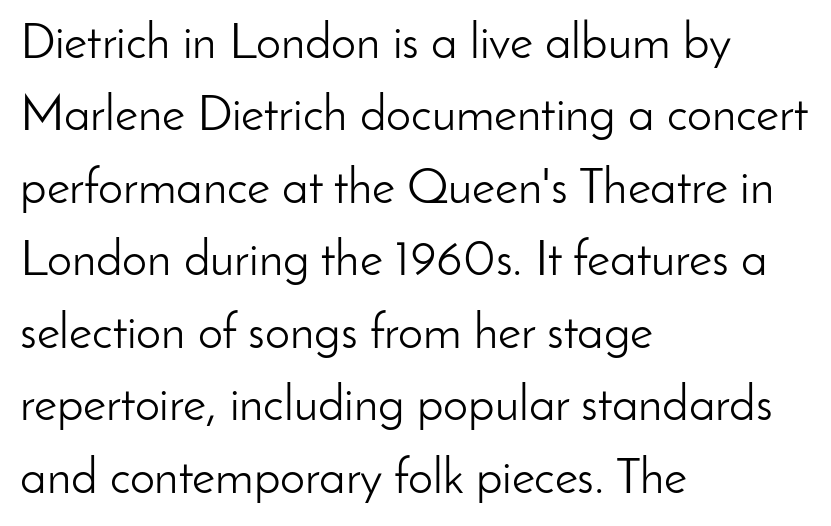
The image shows 50 px light sans-serif type, upright; set left-aligned, normal line spacing (1.45x), normal letter spacing, not underlined; low stroke contrast and a small x-height.
